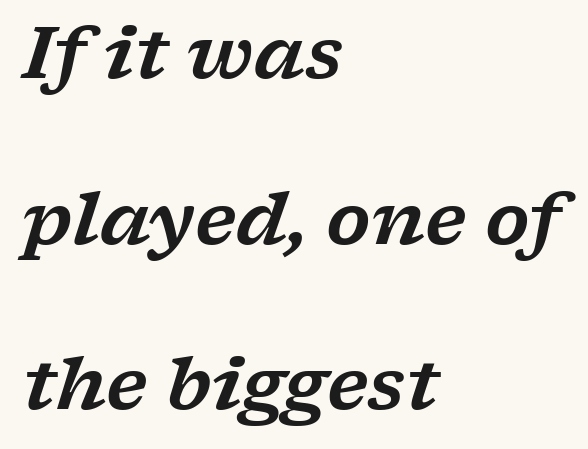
Q: Is the text italic (slanted)? A: Yes, it leans right by about 17 degrees.
Q: Is the typeface a serif or a sans-serif typeface? A: Serif.
Q: Is the text underlined? A: No.
Q: How is the paragraph aligned? A: Left-aligned.
Q: Is the spacing between letters normal or unusually wide? A: Normal.
Q: Is the spacing between lines tight, normal or loose? A: Loose.
Q: Width (condensed, normal, or wide)? A: Wide.
Q: Stroke contrast? A: Low.
Q: x-height? A: Medium.
Q: Monospaced? A: No.
